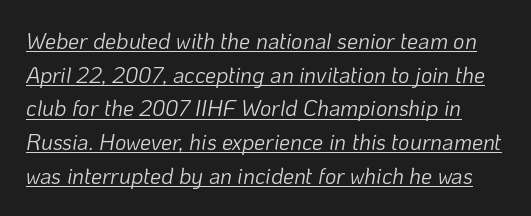
Q: Is the text bold? A: No.
Q: Is the text italic (slanted)? A: Yes, it leans right by about 10 degrees.
Q: Is the text underlined? A: Yes.
Q: Is the spacing between letters normal or unusually wide? A: Normal.
Q: Is the spacing between lines tight, normal or loose? A: Normal.
